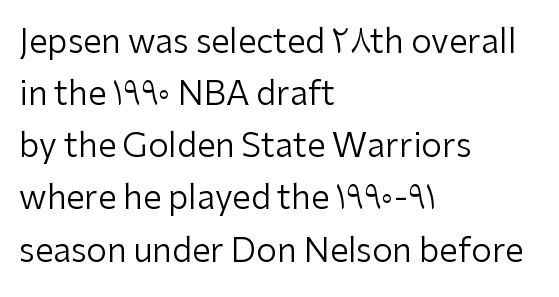
Q: Is the text bold? A: No.
Q: Is the text italic (slanted)? A: No, it is upright.
Q: Is the typeface a serif or a sans-serif typeface? A: Sans-serif.
Q: Is the text underlined? A: No.
Q: How is the paragraph aligned? A: Left-aligned.
Q: Is the spacing between letters normal or unusually wide? A: Normal.
Q: Is the spacing between lines tight, normal or loose? A: Normal.
Q: Width (condensed, normal, or wide)? A: Normal.
Q: Stroke contrast? A: Low.
Q: x-height? A: Medium.
Q: Monospaced? A: No.
